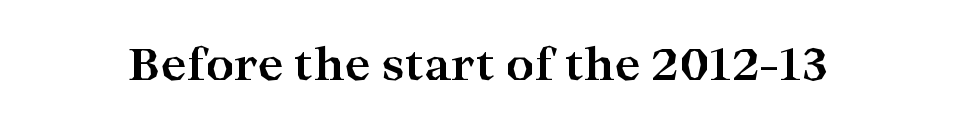
Quick note: underline off. This sample has the flowing, uneven cadence of proportional lettering. Posture: upright roman. Tracking value appears to be zero — textbook default spacing. How heavy is the stroke? Heavy — this is a bold. Does the type have serifs? Yes, each stem ends in a small foot.
